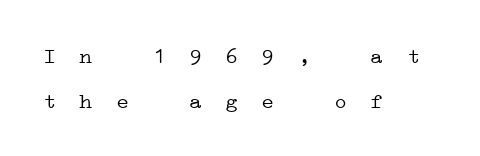
On a weight scale, this lands at 450 or below. Alignment: flush left. These lines have a slow, spaced-out rhythm from letter to letter. The line-height multiplier appears high, well above default. The passage shown is not underscored anywhere.
